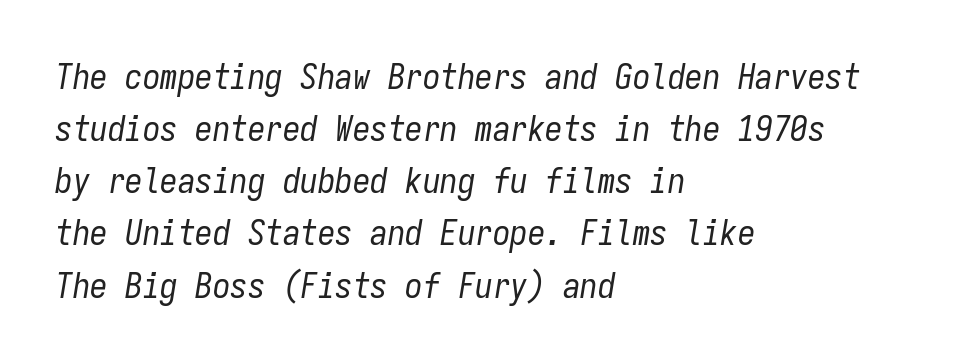
Q: Is the text bold? A: No.
Q: Is the text italic (slanted)? A: Yes, it leans right by about 9 degrees.
Q: Is the text underlined? A: No.
Q: How is the paragraph aligned? A: Left-aligned.
Q: Is the spacing between letters normal or unusually wide? A: Normal.
Q: Is the spacing between lines tight, normal or loose? A: Normal.
Q: Width (condensed, normal, or wide)? A: Condensed.
Q: Stroke contrast? A: Low.
Q: x-height? A: Medium.
Q: Monospaced? A: Yes.
